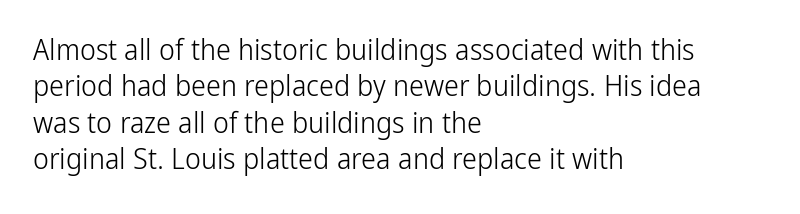
{"serif": "no", "italic": "no", "bold": "no", "weight": "light", "width": "condensed", "stroke_contrast": "low", "x_height": "medium", "monospaced": "no", "underline": "no", "align": "left", "line_spacing_ratio": 1.21, "letter_spacing": "normal", "letter_spacing_em": 0.0, "glyph_px": 30}
